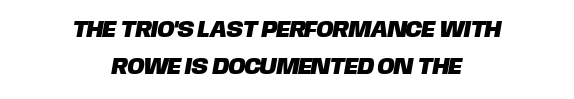
{"underline": "no", "align": "center", "line_spacing": "normal", "line_spacing_ratio": 1.61, "letter_spacing": "normal", "letter_spacing_em": 0.0, "glyph_px": 23}
